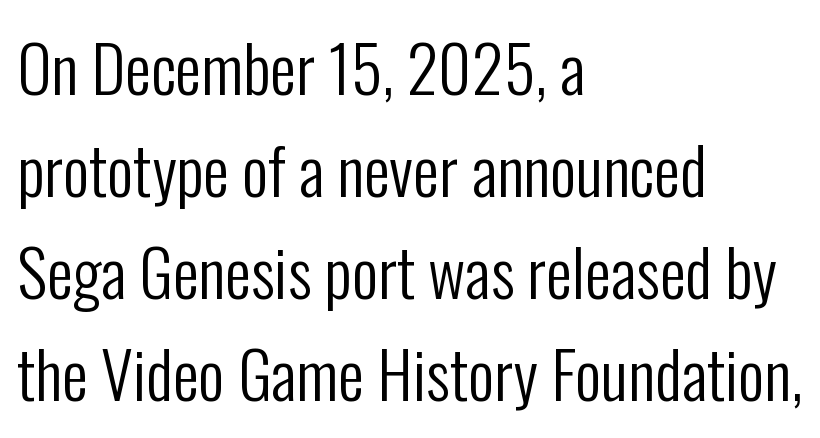
{"serif": "no", "italic": "no", "bold": "no", "weight": "regular", "width": "condensed", "stroke_contrast": "low", "x_height": "medium", "monospaced": "no", "underline": "no", "align": "left", "line_spacing": "normal", "line_spacing_ratio": 1.57, "letter_spacing": "normal", "letter_spacing_em": 0.0, "glyph_px": 65}
